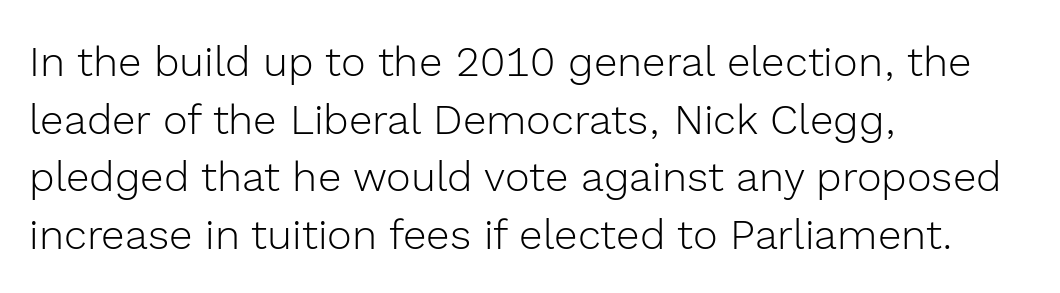
The font sits on the lighter half of the weight spectrum, regular included. Style check: upright. Grotesque or geometric, the face here clearly has no serifs. Is this a fixed-width face? No — the glyphs have proportional, varying widths. Line starts are locked; line ends wander. Regular leading.
